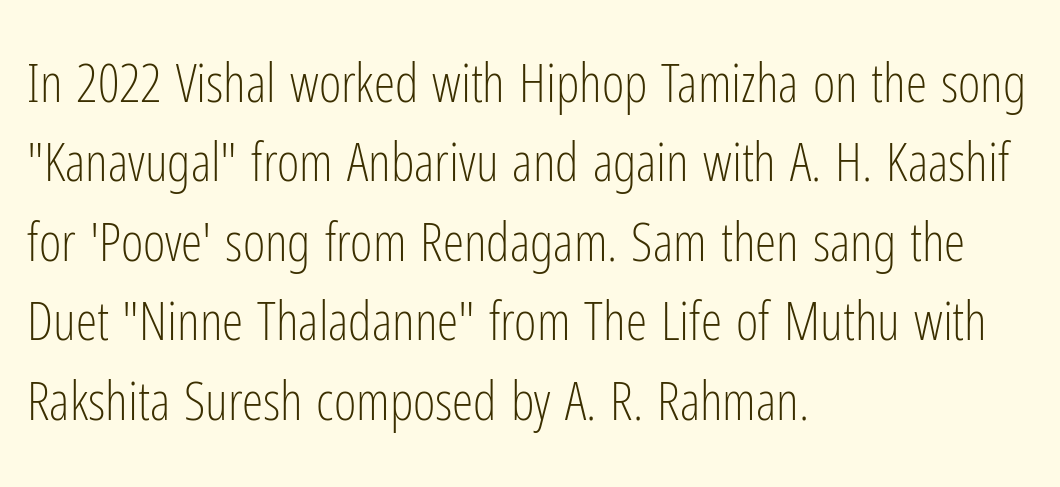
{"serif": "no", "italic": "no", "bold": "no", "weight": "light", "width": "condensed", "stroke_contrast": "low", "x_height": "medium", "monospaced": "no", "underline": "no", "align": "left", "line_spacing": "normal", "line_spacing_ratio": 1.47, "letter_spacing": "normal", "letter_spacing_em": 0.0, "glyph_px": 54}
